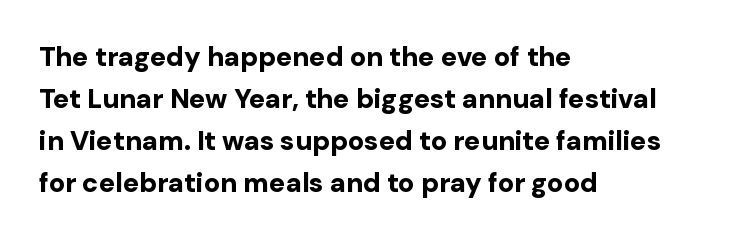
Q: Is the text bold? A: Yes.
Q: Is the text italic (slanted)? A: No, it is upright.
Q: Is the text underlined? A: No.
Q: How is the paragraph aligned? A: Left-aligned.
Q: Is the spacing between letters normal or unusually wide? A: Normal.
Q: Is the spacing between lines tight, normal or loose? A: Normal.
